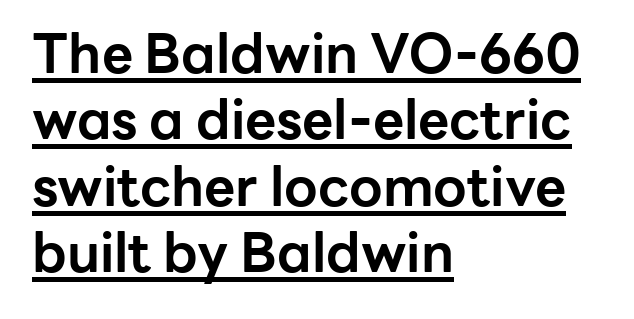
Tracking value appears to be zero — textbook default spacing. Italic: no, the glyphs are upright roman. Varying glyph widths throughout — classic text-font behaviour. Typeset ragged right — the left edge is the straight one. The sample's only ornament is a line tracing under the words. The typeface chosen for these lines omits serifs.
